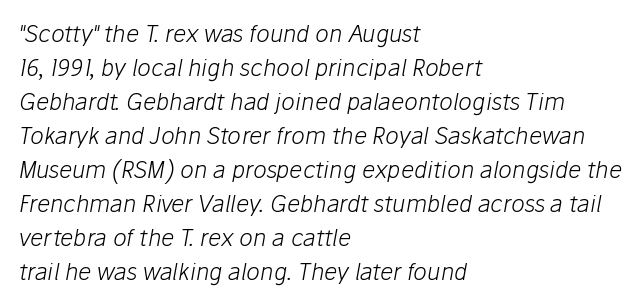
{"italic": "yes", "lean": "right", "slant_degrees": 10, "bold": "no", "underline": "no", "align": "left", "line_spacing": "normal", "line_spacing_ratio": 1.48, "letter_spacing": "normal", "letter_spacing_em": 0.0, "glyph_px": 23}
